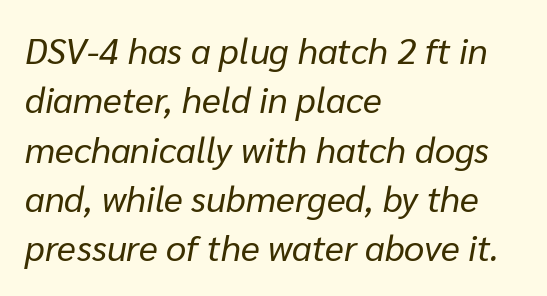
Q: Is the text bold? A: No.
Q: Is the text italic (slanted)? A: Yes, it leans right by about 10 degrees.
Q: Is the text underlined? A: No.
Q: How is the paragraph aligned? A: Left-aligned.
Q: Is the spacing between letters normal or unusually wide? A: Normal.
Q: Is the spacing between lines tight, normal or loose? A: Normal.
Q: Width (condensed, normal, or wide)? A: Normal.
Q: Stroke contrast? A: Low.
Q: x-height? A: Medium.
Q: Monospaced? A: No.
